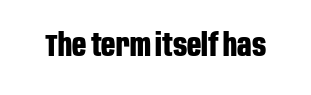
The image shows 31 px bold, condensed sans-serif type, upright; set normal letter spacing, not underlined; low stroke contrast and a large x-height.
